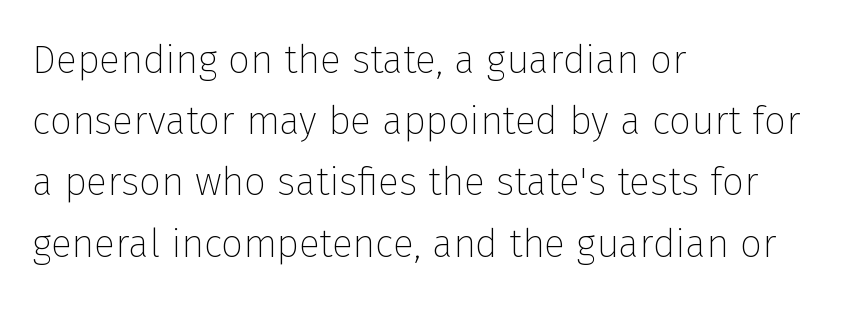
The designer left line spacing at the default. Here the designer chose a conventional face with non-uniform glyph widths. Spacing between characters is what you'd get straight out of the box. Observe the absence of serifs on each vertical stroke in this sample. This rendering features lettering with no underline. The rag falls on the right side of this text block.
